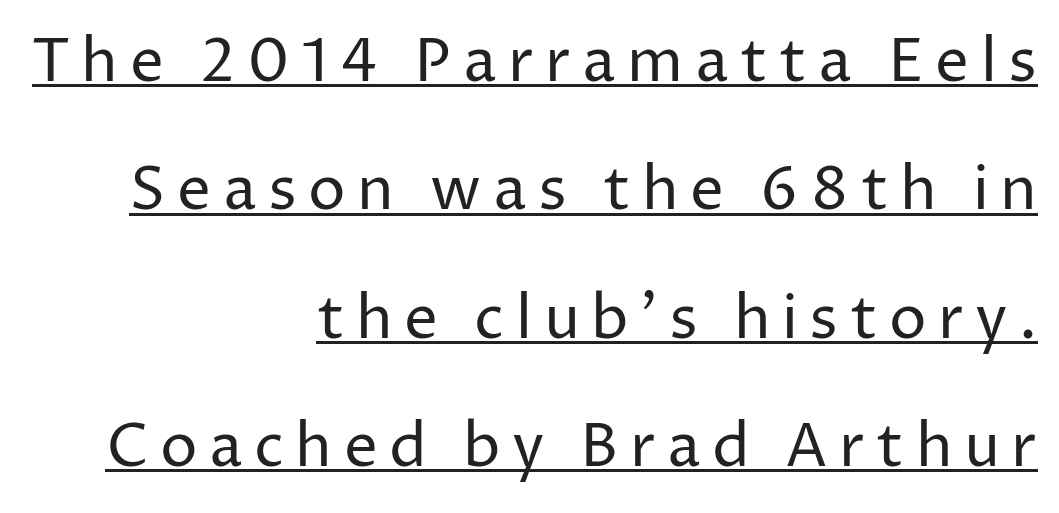
The image shows 60 px regular-weight sans-serif type, upright; set right-aligned, loose line spacing (2.14x), underlined; low stroke contrast and a medium x-height.
